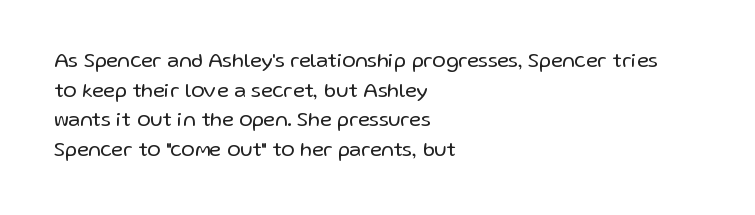
Compared with a typical body face, this is equally light or lighter still. The line texture is even and compact thanks to regular tracking. The space directly below the letters is spotless. Nope, not italic — everything's standing straight.
